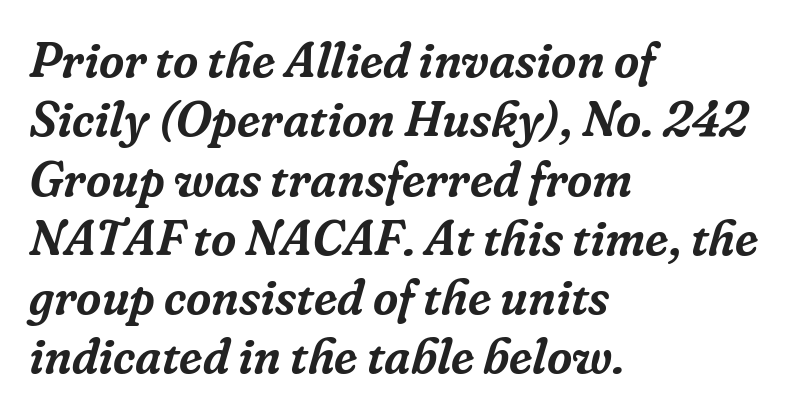
{"serif": "yes", "italic": "yes", "lean": "right", "slant_degrees": 16, "width": "normal", "stroke_contrast": "low", "x_height": "medium", "monospaced": "no", "underline": "no", "align": "left", "line_spacing_ratio": 1.21, "letter_spacing": "normal", "letter_spacing_em": 0.0, "glyph_px": 49}
